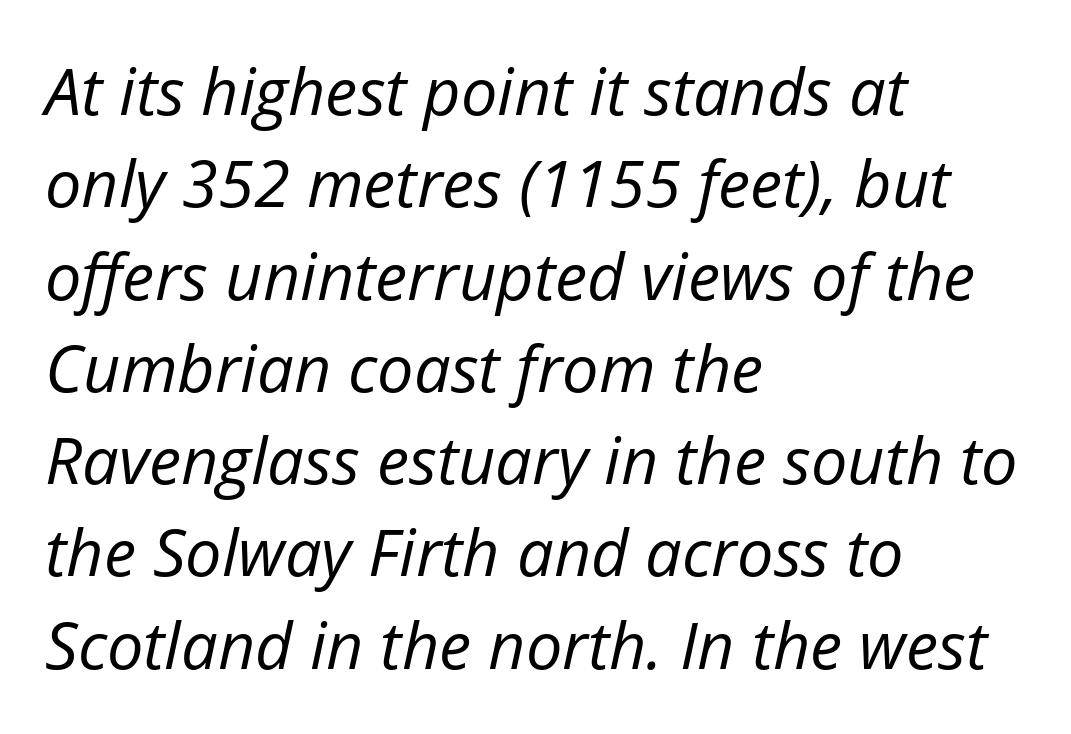
Q: Is the text bold? A: No.
Q: Is the text italic (slanted)? A: Yes, it leans right by about 12 degrees.
Q: Is the text underlined? A: No.
Q: How is the paragraph aligned? A: Left-aligned.
Q: Is the spacing between letters normal or unusually wide? A: Normal.
Q: Is the spacing between lines tight, normal or loose? A: Normal.
Q: Width (condensed, normal, or wide)? A: Normal.
Q: Stroke contrast? A: Low.
Q: x-height? A: Medium.
Q: Monospaced? A: No.
